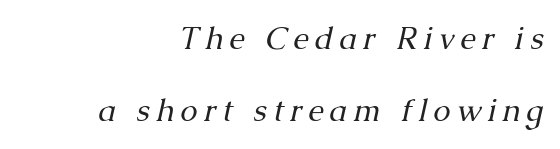
{"serif": "yes", "italic": "yes", "lean": "right", "slant_degrees": 13, "bold": "no", "weight": "regular", "width": "normal", "stroke_contrast": "medium", "x_height": "medium", "monospaced": "no", "underline": "no", "align": "right", "line_spacing": "loose", "line_spacing_ratio": 2.32, "letter_spacing": "wide", "letter_spacing_em": 0.2, "glyph_px": 31}
